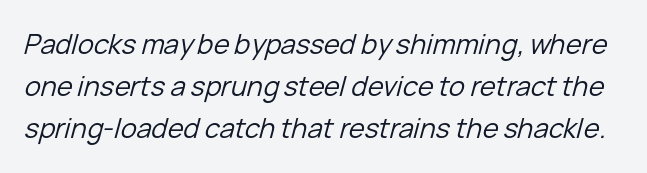
{"italic": "yes", "lean": "right", "slant_degrees": 15, "bold": "no", "underline": "no", "line_spacing": "normal", "line_spacing_ratio": 1.56, "letter_spacing": "normal", "letter_spacing_em": 0.0, "glyph_px": 27}
